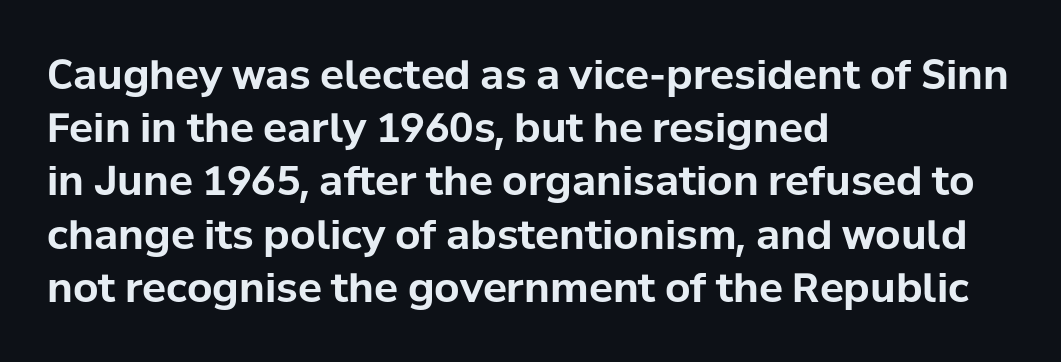
The image shows 40 px bold sans-serif type, upright; set left-aligned, normal line spacing (1.33x), normal letter spacing, not underlined; low stroke contrast and a medium x-height.
